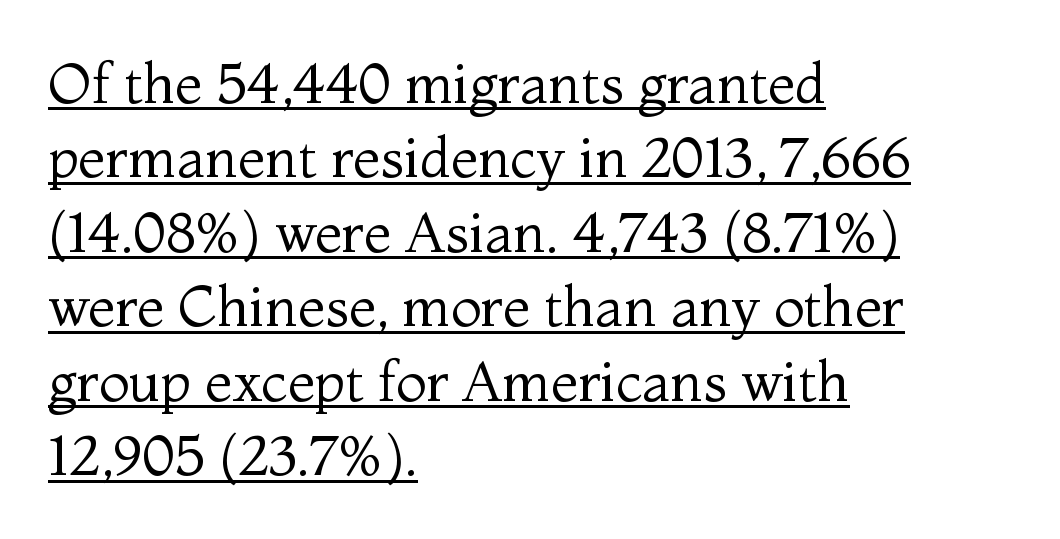
The image shows 56 px regular-weight serif type, upright; set left-aligned, normal line spacing (1.33x), normal letter spacing, underlined; medium stroke contrast and a medium x-height.
